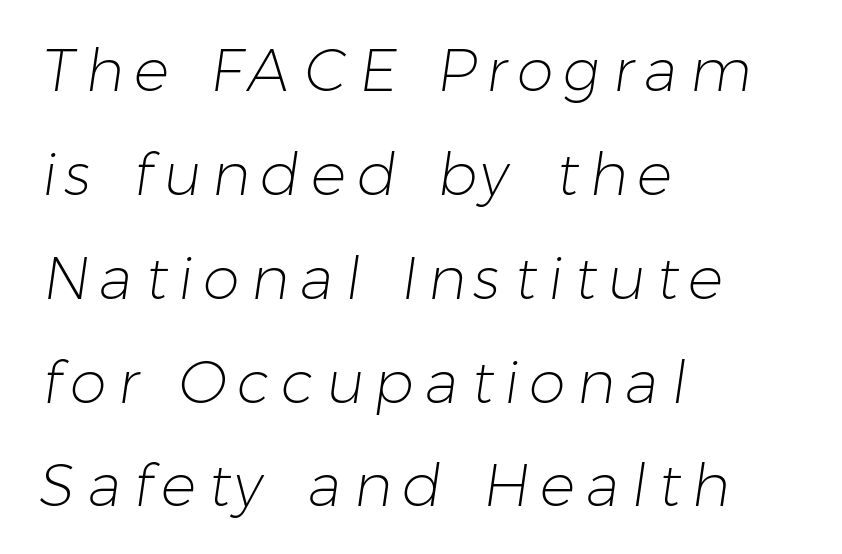
{"serif": "no", "bold": "no", "weight": "light", "width": "normal", "stroke_contrast": "low", "x_height": "medium", "monospaced": "no", "underline": "no", "align": "left", "line_spacing_ratio": 1.76, "glyph_px": 59}
